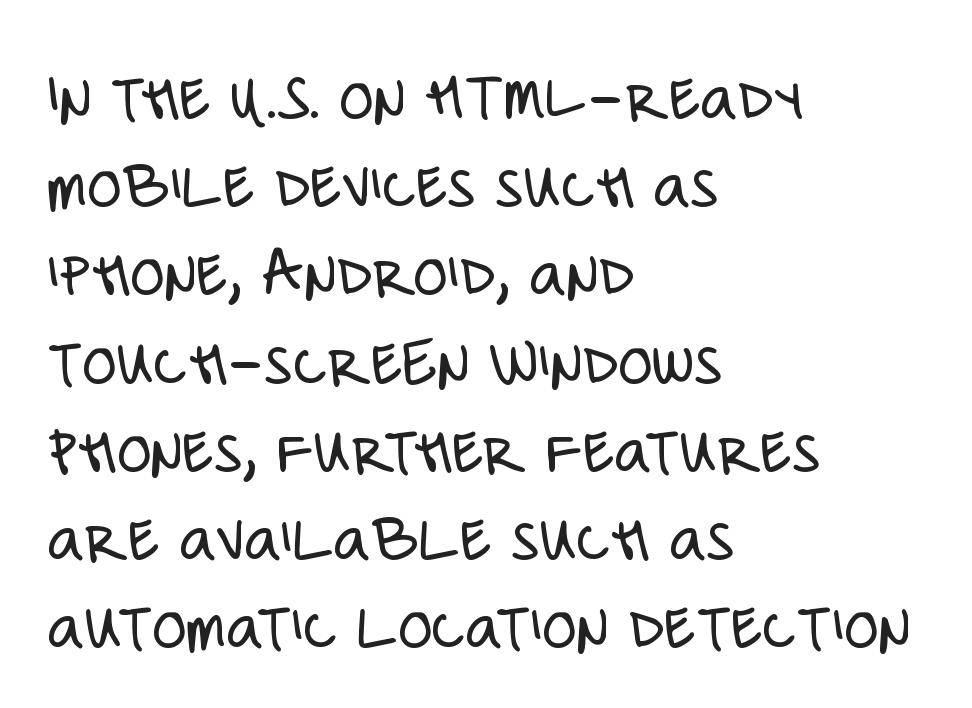
The vertical gap from one line to the next is medium. Here the designer chose a conventional face with non-uniform glyph widths. This is not heavy type; no bold has been used. Style check: upright.
